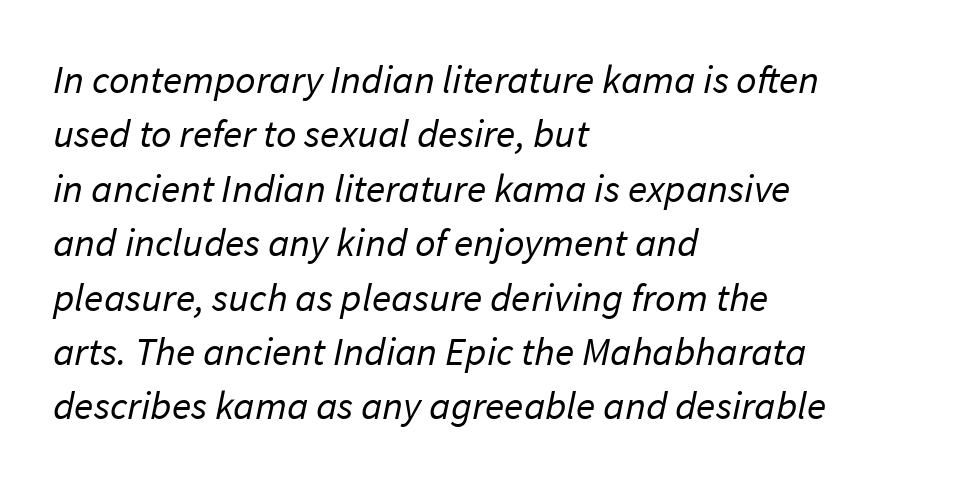
{"serif": "no", "bold": "no", "weight": "regular", "width": "normal", "stroke_contrast": "low", "x_height": "medium", "monospaced": "no", "underline": "no", "align": "left", "line_spacing": "normal", "line_spacing_ratio": 1.36, "letter_spacing": "normal", "letter_spacing_em": 0.0, "glyph_px": 40}
